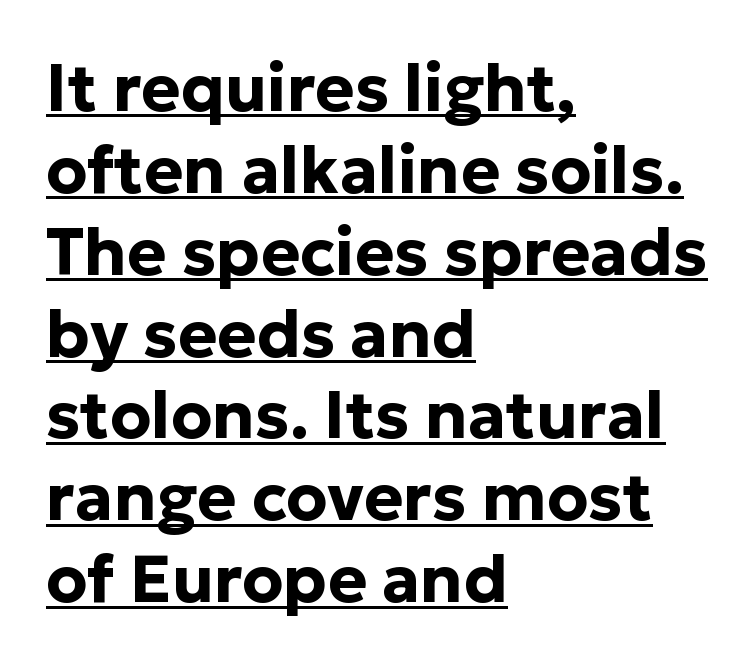
Q: Is the text bold? A: Yes.
Q: Is the text italic (slanted)? A: No, it is upright.
Q: Is the typeface a serif or a sans-serif typeface? A: Sans-serif.
Q: Is the text underlined? A: Yes.
Q: How is the paragraph aligned? A: Left-aligned.
Q: Is the spacing between letters normal or unusually wide? A: Normal.
Q: Width (condensed, normal, or wide)? A: Normal.
Q: Stroke contrast? A: Low.
Q: x-height? A: Medium.
Q: Monospaced? A: No.
